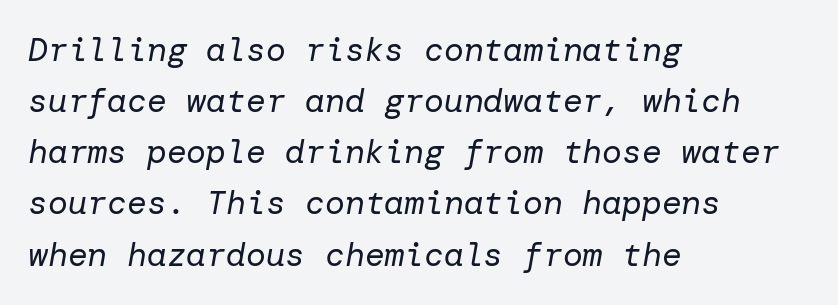
{"italic": "yes", "lean": "right", "slant_degrees": 10, "bold": "no", "weight": "regular", "width": "normal", "stroke_contrast": "low", "x_height": "medium", "underline": "no", "align": "left", "line_spacing": "normal", "line_spacing_ratio": 1.55, "letter_spacing": "normal", "letter_spacing_em": 0.0, "glyph_px": 33}
